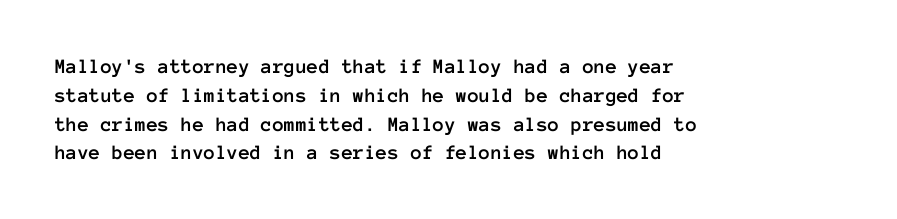
{"italic": "no", "underline": "no", "align": "left", "line_spacing": "normal", "line_spacing_ratio": 1.37, "letter_spacing": "normal", "letter_spacing_em": 0.0, "glyph_px": 21}
